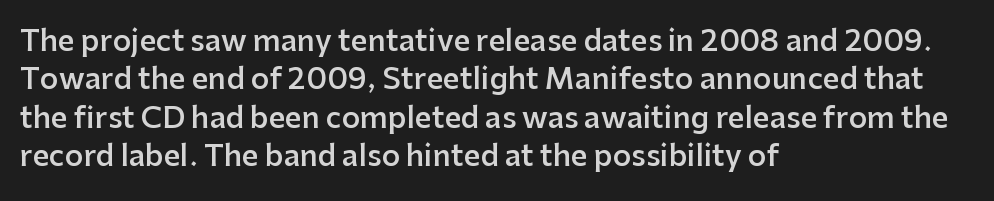
Q: Is the text bold? A: Semi-bold.
Q: Is the text italic (slanted)? A: No, it is upright.
Q: Is the typeface a serif or a sans-serif typeface? A: Sans-serif.
Q: Is the text underlined? A: No.
Q: How is the paragraph aligned? A: Left-aligned.
Q: Is the spacing between letters normal or unusually wide? A: Normal.
Q: Is the spacing between lines tight, normal or loose? A: Normal.
Q: Width (condensed, normal, or wide)? A: Normal.
Q: Stroke contrast? A: Low.
Q: x-height? A: Medium.
Q: Monospaced? A: No.
